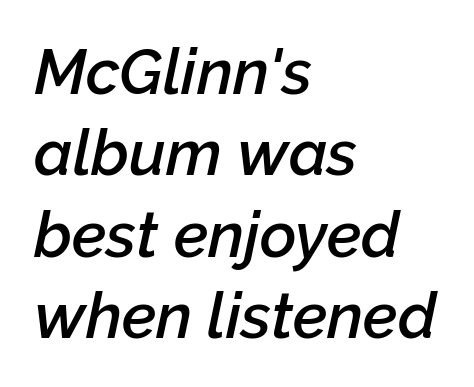
The image shows 63 px semibold type, italic (leaning right); set left-aligned, normal line spacing (1.29x), normal letter spacing, not underlined; low stroke contrast and a medium x-height.
